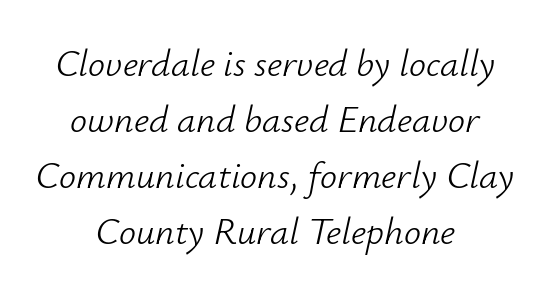
Underline: absent. Counters stay open thanks to moderate or lighter strokes. The face used here is rendered with its standard letterfit. The paragraph has two soft edges and a firm central axis. Honestly, the row spacing looks completely unremarkable. Character widths vary here, with narrow letters taking less room than wide ones.
